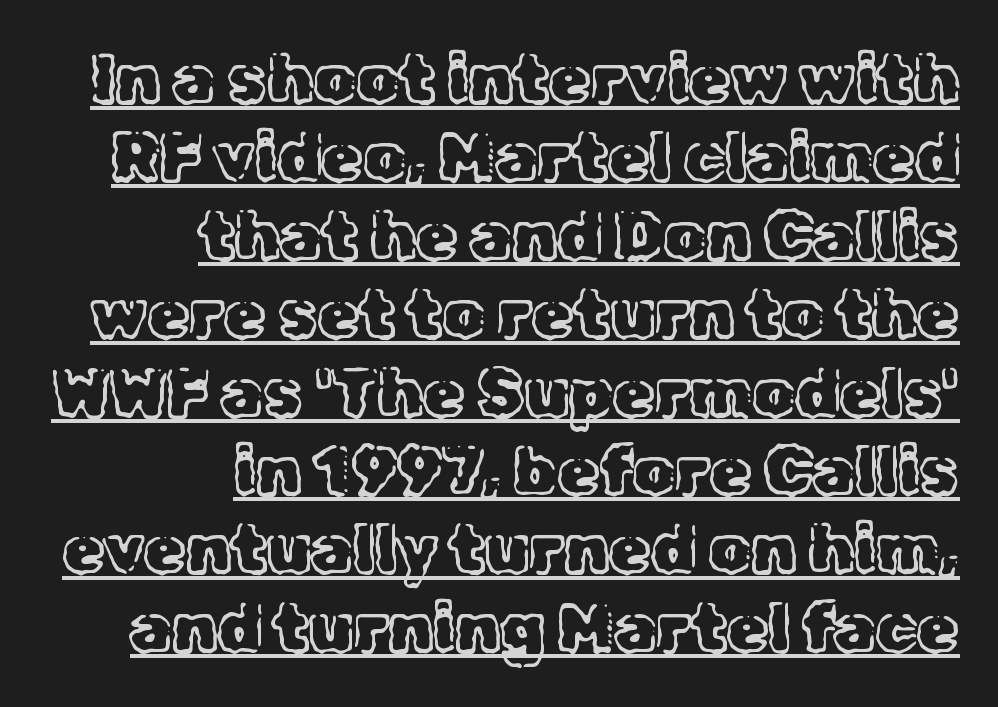
Each letter keeps its own natural width here, so spacing adapts to shape. Heaviness? Minimal to ordinary, like unemphasized prose. Are there feet on the stems? There are — it's a serif. Nothing unusual about the tracking: characters are spaced as the font intends.
